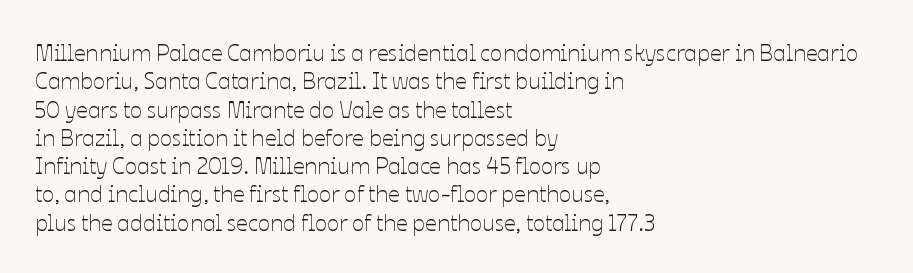
{"italic": "no", "bold": "no", "underline": "no", "align": "left", "line_spacing_ratio": 1.23, "letter_spacing": "normal", "letter_spacing_em": 0.0, "glyph_px": 23}
